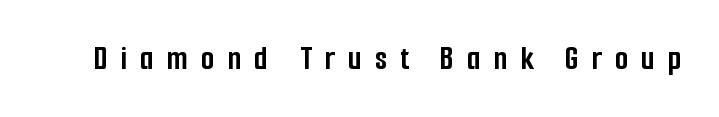
Character widths vary here, with narrow letters taking less room than wide ones. Caption: expanded tracking, letters set apart. The letters are bold, with thick, heavy strokes. Check where the strokes stop: nothing finishes them off — pure sans.
